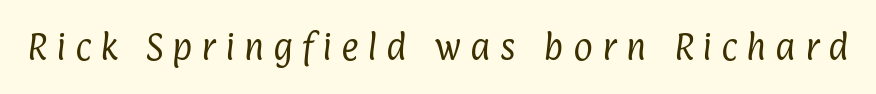
The image shows 30 px regular-weight, condensed sans-serif type; set unusually wide letter spacing (+0.3 em), not underlined; low stroke contrast and a medium x-height.
